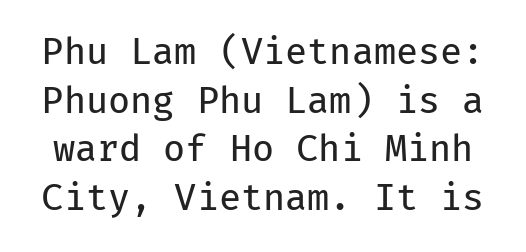
The image shows 36 px regular-weight sans-serif type, upright, monospaced; set normal line spacing (1.35x), normal letter spacing, not underlined; low stroke contrast and a medium x-height.
